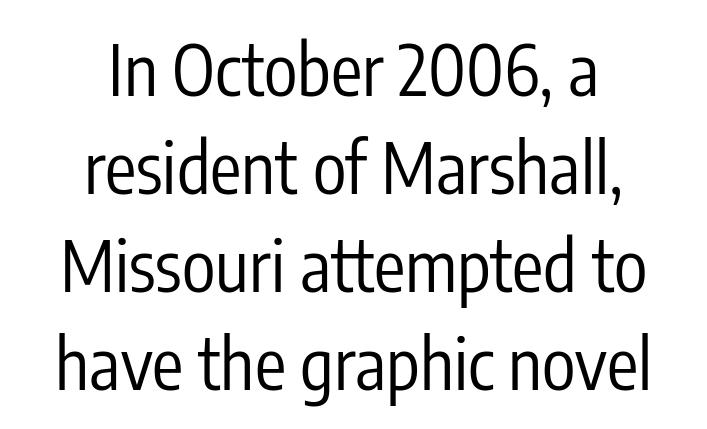
The image shows 70 px regular-weight, condensed sans-serif type, upright; set centered, normal line spacing (1.4x), normal letter spacing, not underlined; low stroke contrast and a medium x-height.
